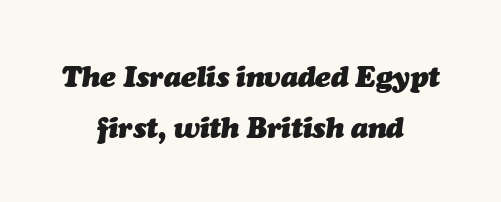
Do the characters align in a grid? No, the font is proportional. As a designer I'd log this as weight 700, bold. Plain, unruled lines of type. When letters slant like this, we call the style italic.
